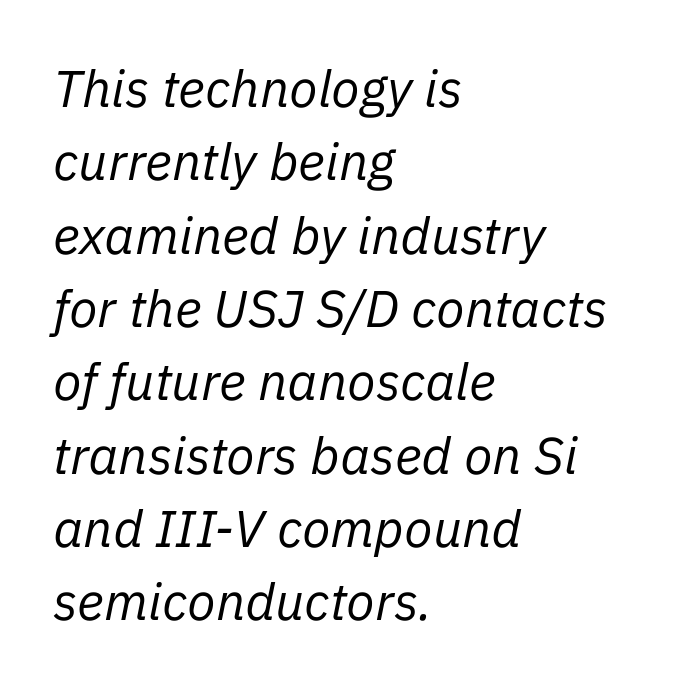
{"italic": "yes", "lean": "right", "slant_degrees": 11, "bold": "no", "weight": "regular", "width": "normal", "stroke_contrast": "low", "x_height": "medium", "monospaced": "no", "underline": "no", "align": "left", "line_spacing": "normal", "line_spacing_ratio": 1.41, "letter_spacing": "normal", "letter_spacing_em": 0.0, "glyph_px": 52}
